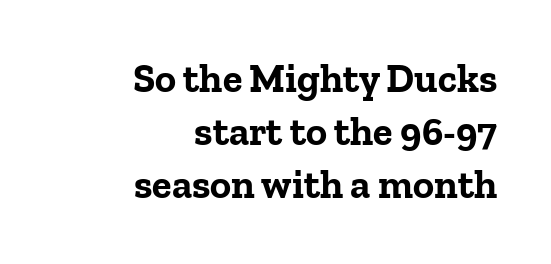
Q: Is the text bold? A: Yes.
Q: Is the text italic (slanted)? A: No, it is upright.
Q: Is the typeface a serif or a sans-serif typeface? A: Serif.
Q: Is the text underlined? A: No.
Q: How is the paragraph aligned? A: Right-aligned.
Q: Is the spacing between letters normal or unusually wide? A: Normal.
Q: Is the spacing between lines tight, normal or loose? A: Normal.
Q: Width (condensed, normal, or wide)? A: Normal.
Q: Stroke contrast? A: Low.
Q: x-height? A: Medium.
Q: Monospaced? A: No.
